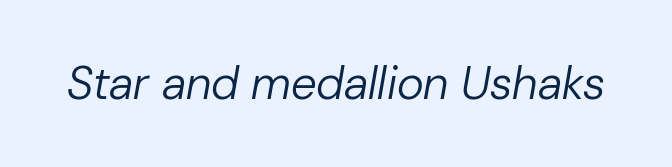
{"italic": "yes", "lean": "right", "slant_degrees": 10, "bold": "no", "weight": "regular", "width": "normal", "stroke_contrast": "low", "x_height": "medium", "monospaced": "no", "underline": "no", "letter_spacing": "normal", "letter_spacing_em": 0.0, "glyph_px": 46}
